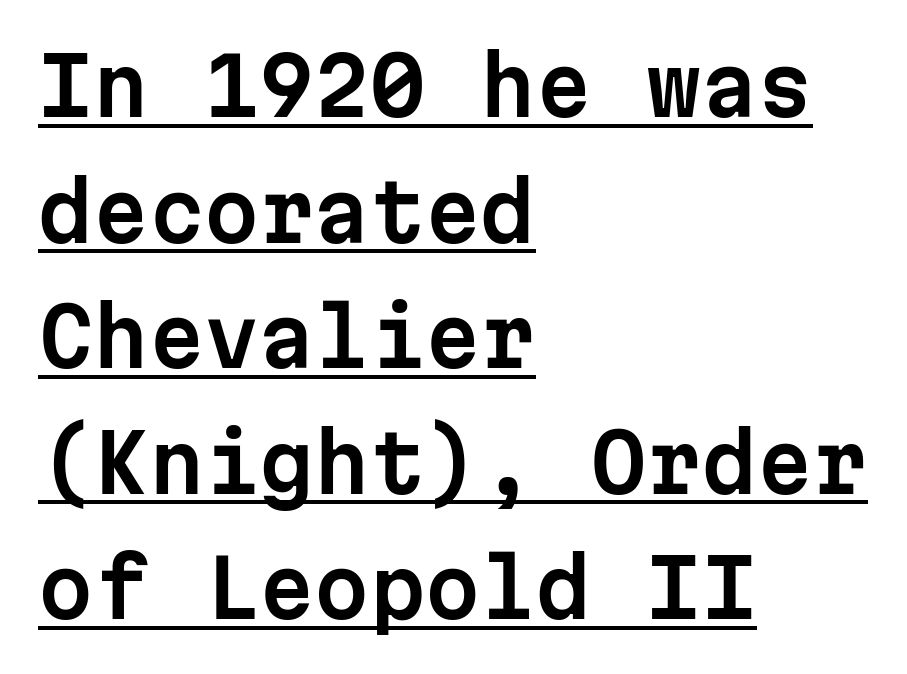
{"serif": "no", "italic": "no", "width": "normal", "stroke_contrast": "low", "x_height": "medium", "monospaced": "yes", "underline": "yes", "align": "left", "line_spacing": "normal", "line_spacing_ratio": 1.59, "letter_spacing": "normal", "letter_spacing_em": 0.0, "glyph_px": 79}
